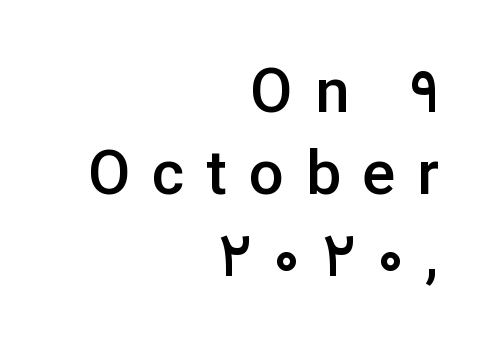
{"serif": "no", "italic": "no", "bold": "semi", "weight": "semibold", "width": "normal", "stroke_contrast": "low", "x_height": "medium", "monospaced": "no", "underline": "no", "align": "right", "line_spacing": "normal", "line_spacing_ratio": 1.32, "letter_spacing": "wide", "letter_spacing_em": 0.35, "glyph_px": 62}
